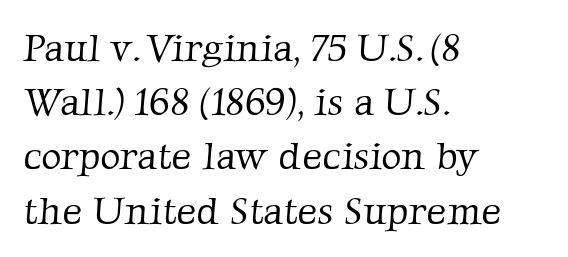
{"serif": "yes", "bold": "no", "weight": "light", "width": "normal", "stroke_contrast": "low", "x_height": "medium", "monospaced": "no", "underline": "no", "align": "left", "line_spacing": "normal", "line_spacing_ratio": 1.39, "letter_spacing": "normal", "letter_spacing_em": 0.0, "glyph_px": 39}
